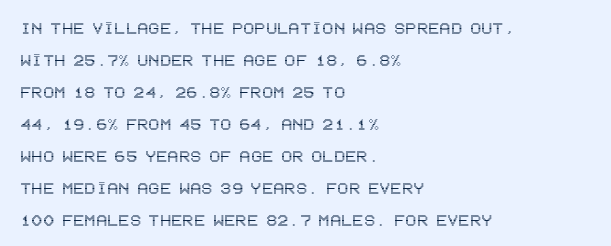
Spacing between characters is what you'd get straight out of the box. This sample is left-justified, so line endings fall wherever the words run out. Has an underline been added? It has not. Evenly set lines give the paragraph a standard silhouette. You can tell it's not italic because the verticals are truly vertical.
